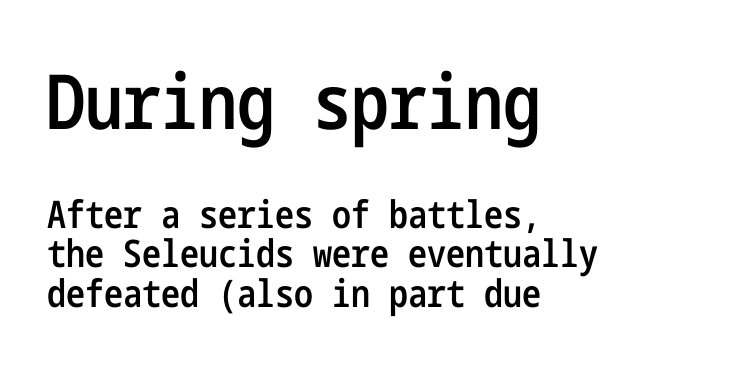
{"serif": "no", "italic": "no", "bold": "semi", "weight": "semibold", "width": "condensed", "stroke_contrast": "low", "x_height": "medium", "underline": "no", "align": "left", "line_spacing": "tight", "line_spacing_ratio": 1.04, "letter_spacing": "normal", "letter_spacing_em": 0.0, "larger_block": "first", "size_ratio": 2.0, "glyph_px": 76}
